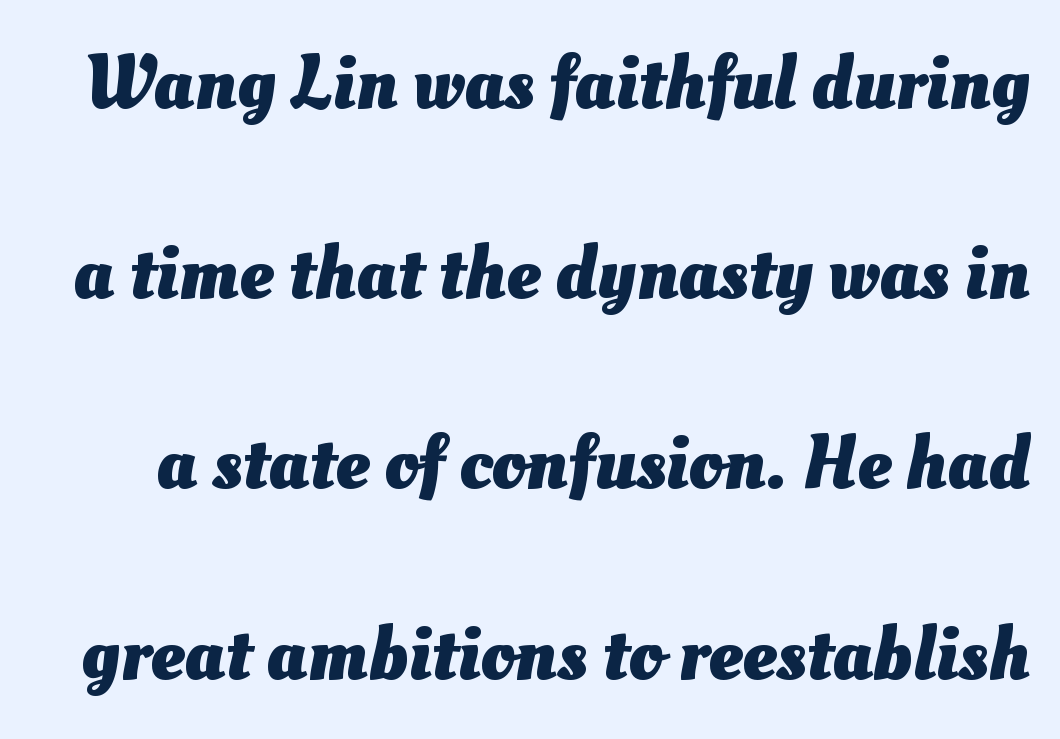
The image shows 77 px heavy type; set loose line spacing (2.47x), normal letter spacing, not underlined; medium stroke contrast and a small x-height.
